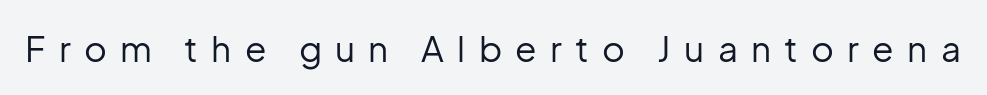
{"serif": "no", "italic": "no", "bold": "no", "weight": "regular", "width": "normal", "stroke_contrast": "low", "x_height": "medium", "monospaced": "no", "underline": "no", "letter_spacing": "wide", "letter_spacing_em": 0.38, "glyph_px": 35}
